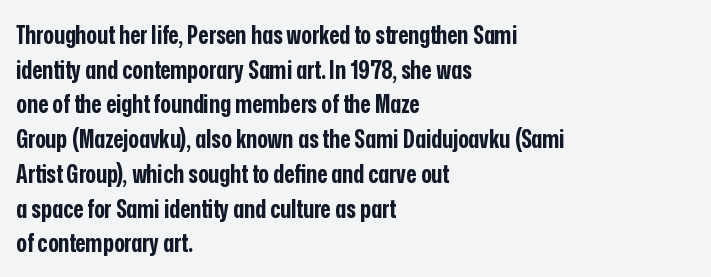
{"italic": "no", "bold": "yes", "underline": "no", "align": "left", "line_spacing": "normal", "line_spacing_ratio": 1.39, "letter_spacing": "normal", "letter_spacing_em": 0.0, "glyph_px": 25}
